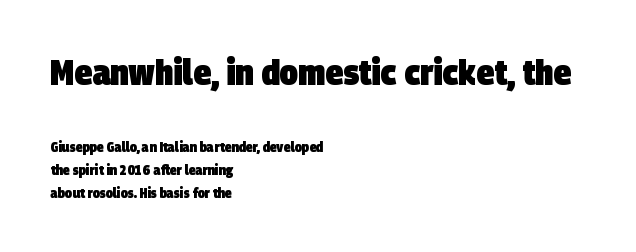
Proportional: the letters do not fall into vertical columns. The upper block of text is set noticeably larger than the block beneath it. This sample keeps an unexceptional amount of space between lines. Look at the stroke-to-counter ratio: heavy, a bold. Does the type have serifs? No, each stem ends abruptly.
